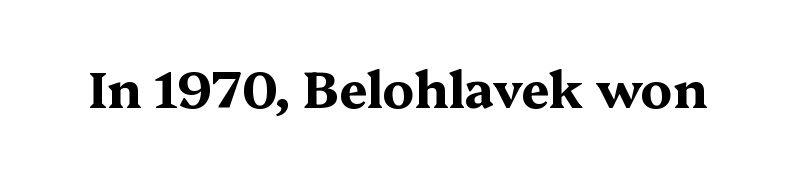
The image shows 50 px bold, wide serif type, upright; set normal letter spacing, not underlined; medium stroke contrast and a medium x-height.
